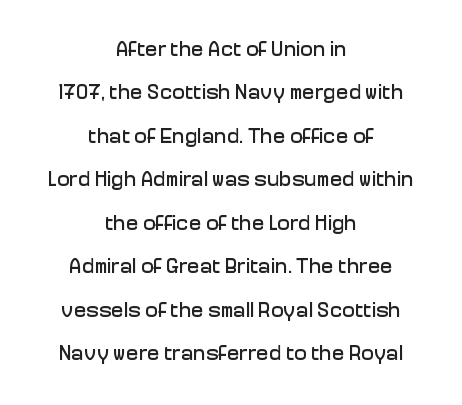
Q: Is the text italic (slanted)? A: No, it is upright.
Q: Is the text underlined? A: No.
Q: How is the paragraph aligned? A: Centered.
Q: Is the spacing between letters normal or unusually wide? A: Normal.
Q: Is the spacing between lines tight, normal or loose? A: Loose.
